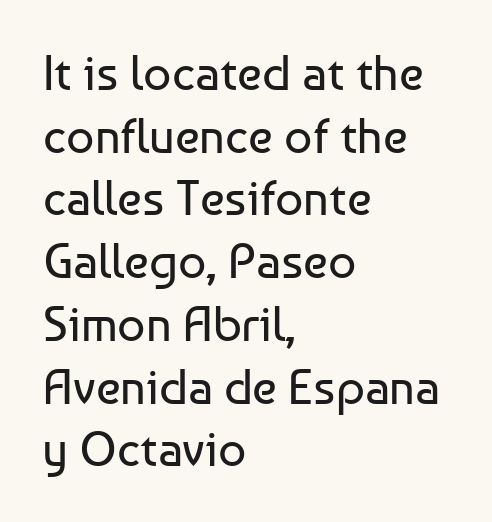
Q: Is the text bold? A: No.
Q: Is the text italic (slanted)? A: No, it is upright.
Q: Is the typeface a serif or a sans-serif typeface? A: Sans-serif.
Q: Is the text underlined? A: No.
Q: How is the paragraph aligned? A: Left-aligned.
Q: Is the spacing between letters normal or unusually wide? A: Normal.
Q: Is the spacing between lines tight, normal or loose? A: Normal.
Q: Width (condensed, normal, or wide)? A: Normal.
Q: Stroke contrast? A: Low.
Q: x-height? A: Medium.
Q: Monospaced? A: No.
